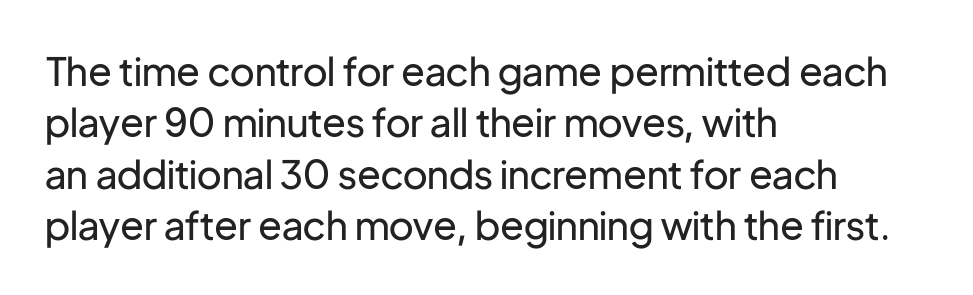
The image shows 39 px regular-weight sans-serif type, upright; set left-aligned, normal line spacing (1.32x), normal letter spacing, not underlined; low stroke contrast and a medium x-height.
